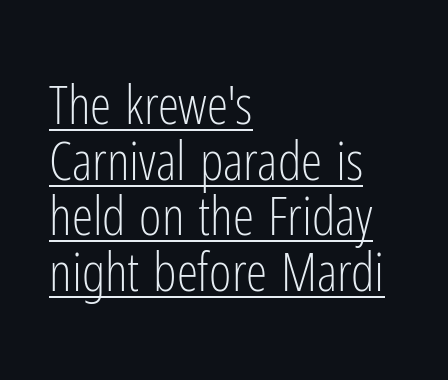
Q: Is the text bold? A: No.
Q: Is the text italic (slanted)? A: No, it is upright.
Q: Is the typeface a serif or a sans-serif typeface? A: Sans-serif.
Q: Is the text underlined? A: Yes.
Q: How is the paragraph aligned? A: Left-aligned.
Q: Is the spacing between letters normal or unusually wide? A: Normal.
Q: Is the spacing between lines tight, normal or loose? A: Tight.
Q: Width (condensed, normal, or wide)? A: Condensed.
Q: Stroke contrast? A: Low.
Q: x-height? A: Medium.
Q: Monospaced? A: No.
